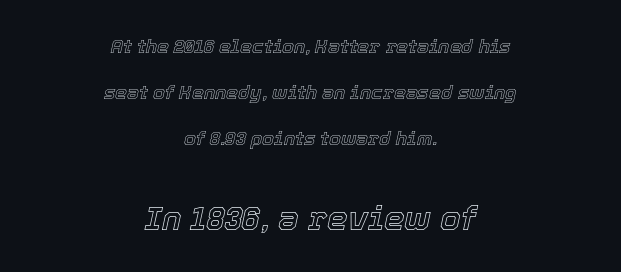
Tracking value appears to be zero — textbook default spacing. A typesetter would call this leading open, well beyond the default. Descenders hang freely into open space. Style check: oblique. Between these two stacked blocks, the lower one wins on size. The face used here is proportionally spaced, like ordinary book or web type.
